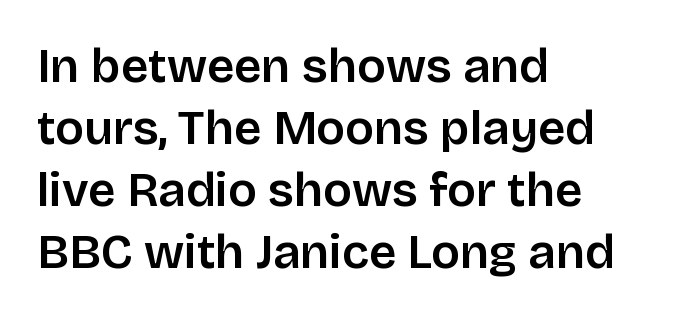
Q: Is the text italic (slanted)? A: No, it is upright.
Q: Is the typeface a serif or a sans-serif typeface? A: Sans-serif.
Q: Is the text underlined? A: No.
Q: How is the paragraph aligned? A: Left-aligned.
Q: Is the spacing between letters normal or unusually wide? A: Normal.
Q: Is the spacing between lines tight, normal or loose? A: Normal.
Q: Width (condensed, normal, or wide)? A: Normal.
Q: Stroke contrast? A: Low.
Q: x-height? A: Large.
Q: Monospaced? A: No.
